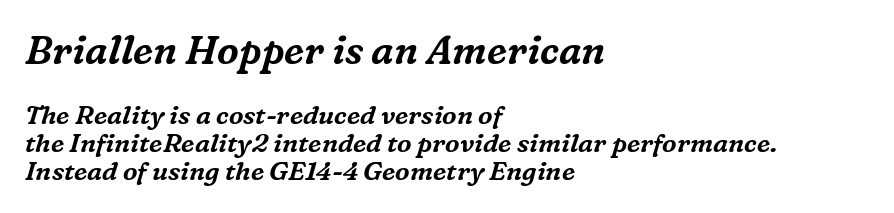
The image shows 39 px serif type, italic (leaning right); set left-aligned, tight line spacing (1.08x), normal letter spacing, not underlined; the first (top) block is 1.5x larger; medium stroke contrast and a medium x-height.
